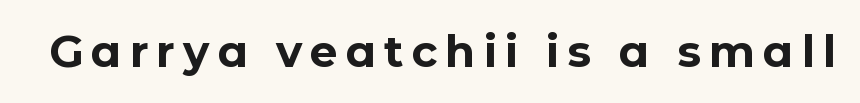
The image shows 44 px bold sans-serif type, upright; set not underlined; low stroke contrast and a medium x-height.
